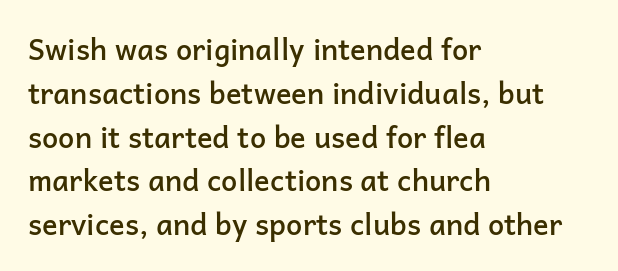
Q: Is the text bold? A: Semi-bold.
Q: Is the text italic (slanted)? A: No, it is upright.
Q: Is the typeface a serif or a sans-serif typeface? A: Sans-serif.
Q: Is the text underlined? A: No.
Q: How is the paragraph aligned? A: Left-aligned.
Q: Is the spacing between letters normal or unusually wide? A: Normal.
Q: Is the spacing between lines tight, normal or loose? A: Normal.
Q: Width (condensed, normal, or wide)? A: Normal.
Q: Stroke contrast? A: Low.
Q: x-height? A: Medium.
Q: Monospaced? A: No.
